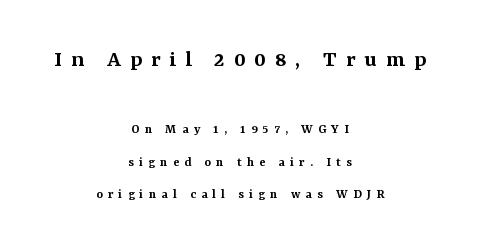
The image shows 24 px text type, upright; set centered, loose line spacing (2.3x), unusually wide letter spacing (+0.37 em), not underlined; the first (top) block is 1.71x larger.
